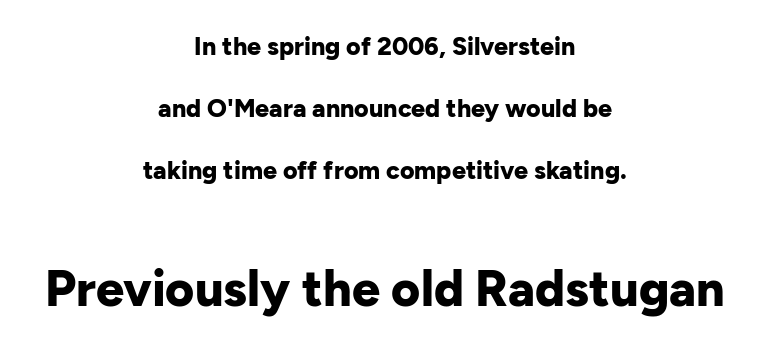
{"serif": "no", "italic": "no", "bold": "yes", "weight": "bold", "width": "normal", "stroke_contrast": "low", "x_height": "medium", "monospaced": "no", "underline": "no", "align": "center", "line_spacing": "loose", "line_spacing_ratio": 2.49, "letter_spacing": "normal", "letter_spacing_em": 0.0, "larger_block": "second", "size_ratio": 2.0, "glyph_px": 50}
